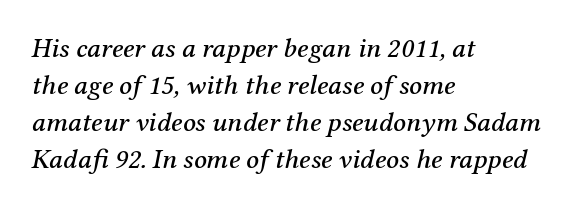
The image shows 28 px serif type, italic (leaning right); set left-aligned, normal line spacing (1.32x), normal letter spacing, not underlined; medium stroke contrast and a medium x-height.
